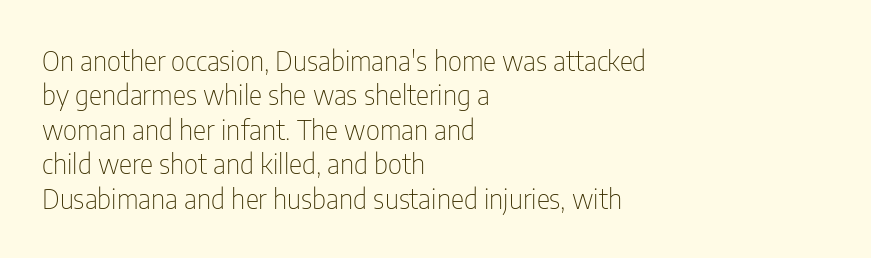
{"serif": "no", "italic": "no", "bold": "no", "weight": "thin", "width": "condensed", "stroke_contrast": "low", "x_height": "medium", "monospaced": "no", "underline": "no", "align": "left", "line_spacing_ratio": 1.23, "letter_spacing": "normal", "letter_spacing_em": 0.0, "glyph_px": 28}
